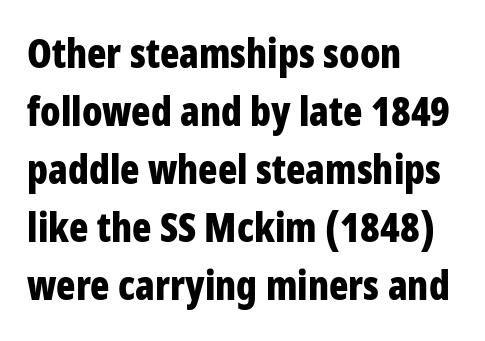
{"serif": "no", "italic": "no", "bold": "yes", "weight": "bold", "width": "condensed", "stroke_contrast": "low", "x_height": "large", "monospaced": "no", "underline": "no", "align": "left", "line_spacing": "normal", "line_spacing_ratio": 1.45, "letter_spacing": "normal", "letter_spacing_em": 0.0, "glyph_px": 40}
